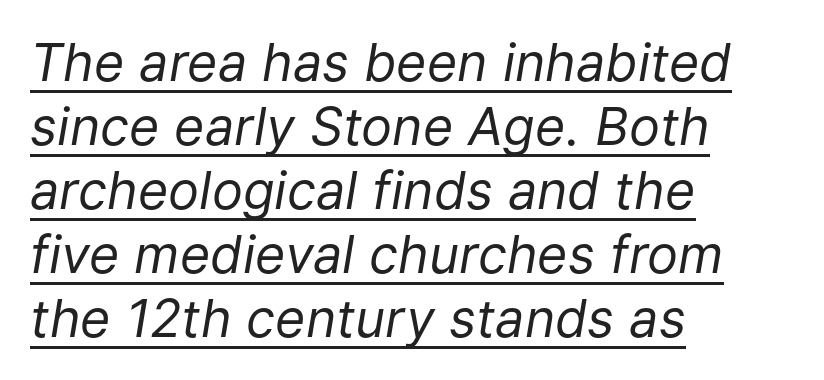
Posture: slanted. Nothing heavy about these letters — not bold at all. Descenders here cross a horizontal rule under the line. The tracking reads as untouched default to a designer's eye. Leftover space on each line is placed entirely after the last word. The face used here is proportionally spaced, like ordinary book or web type.
